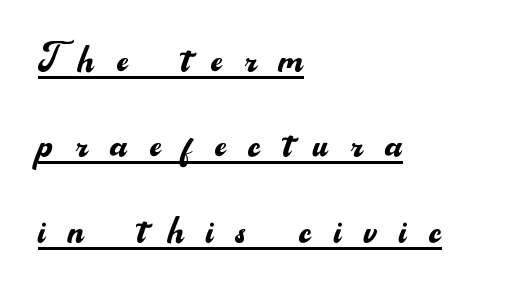
Q: Is the text bold? A: No.
Q: Is the text italic (slanted)? A: Yes.
Q: Is the typeface a serif or a sans-serif typeface? A: Sans-serif.
Q: Is the text underlined? A: Yes.
Q: How is the paragraph aligned? A: Left-aligned.
Q: Is the spacing between letters normal or unusually wide? A: Unusually wide.
Q: Width (condensed, normal, or wide)? A: Normal.
Q: Stroke contrast? A: Medium.
Q: x-height? A: Small.
Q: Monospaced? A: No.
